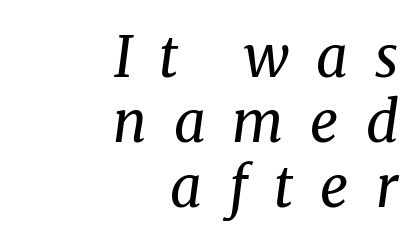
The image shows 56 px regular-weight serif type, italic (leaning right); set right-aligned, line spacing 1.16x, unusually wide letter spacing (+0.48 em), not underlined; medium stroke contrast and a medium x-height.
